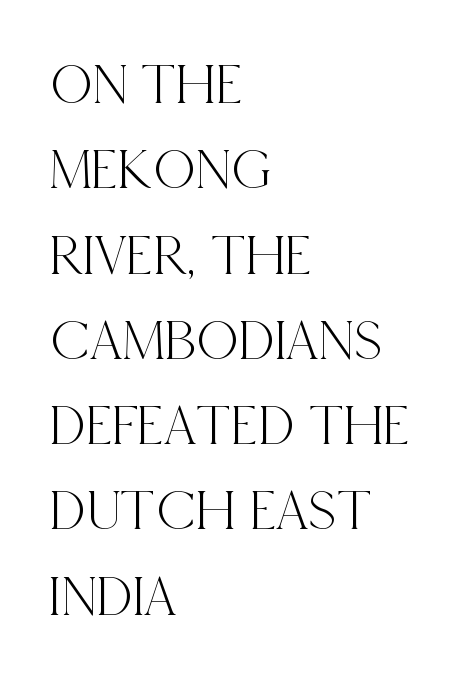
Observe the serifs anchoring each vertical stroke in this sample. This block has exactly the height ordinary leading produces. The lines in this sample share a left origin and differ only in where they stop. Ordinary non-slanted type is in use. Tracking here is standard; glyphs follow each other at the usual distance.
